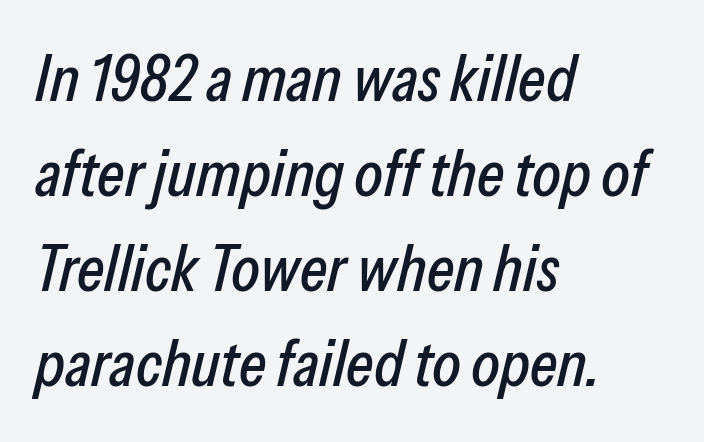
The image shows 66 px condensed type, italic (leaning right); set left-aligned, normal line spacing (1.44x), normal letter spacing, not underlined; low stroke contrast and a medium x-height.
